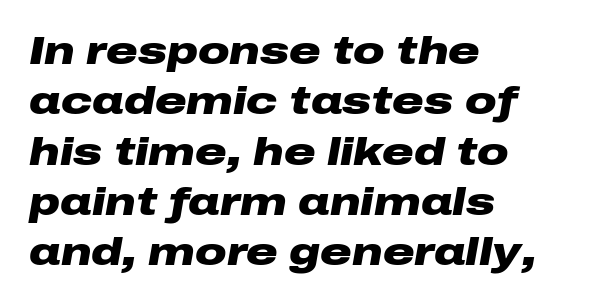
The image shows 39 px heavy, wide type, italic (leaning right); set left-aligned, normal line spacing (1.29x), normal letter spacing, not underlined; low stroke contrast and a medium x-height.
